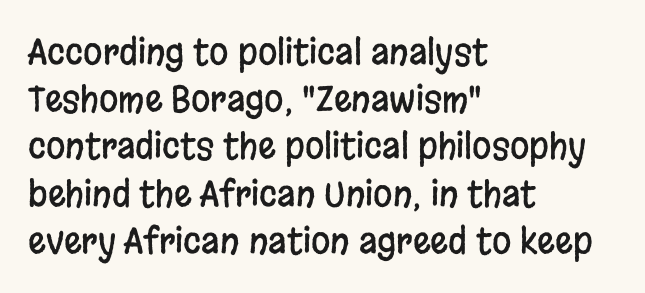
Q: Is the text italic (slanted)? A: No, it is upright.
Q: Is the typeface a serif or a sans-serif typeface? A: Sans-serif.
Q: Is the text underlined? A: No.
Q: How is the paragraph aligned? A: Left-aligned.
Q: Is the spacing between letters normal or unusually wide? A: Normal.
Q: Is the spacing between lines tight, normal or loose? A: Normal.
Q: Width (condensed, normal, or wide)? A: Condensed.
Q: Stroke contrast? A: Low.
Q: x-height? A: Large.
Q: Monospaced? A: No.
